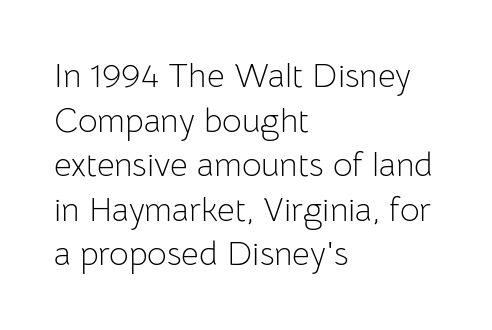
Honestly, there is no underline to notice here at all. A typesetter would label this face a sans. Honestly, the row spacing looks completely unremarkable. Think of a printed novel: that variable character pitch is what you see here. This rendering uses left alignment, leaving the right contour irregular. Counters stay open thanks to moderate or lighter strokes.
